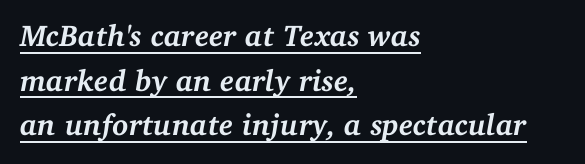
{"serif": "yes", "italic": "yes", "lean": "right", "slant_degrees": 11, "bold": "yes", "weight": "semibold", "width": "normal", "stroke_contrast": "medium", "x_height": "medium", "monospaced": "no", "underline": "yes", "align": "left", "line_spacing": "normal", "line_spacing_ratio": 1.49, "letter_spacing": "normal", "letter_spacing_em": 0.0, "glyph_px": 30}
